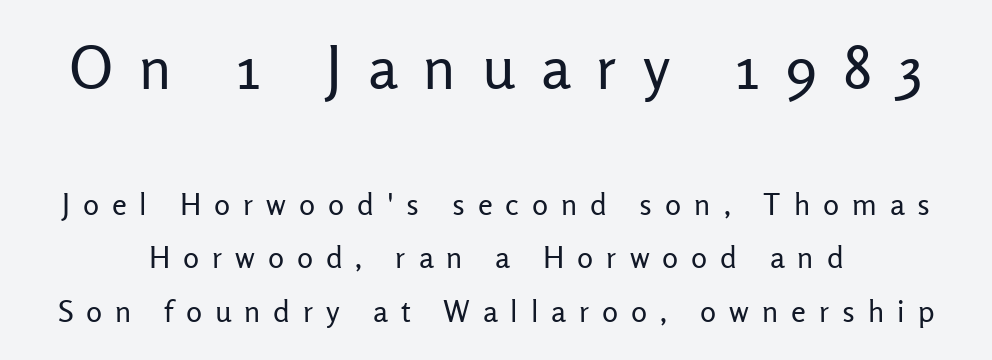
{"serif": "no", "italic": "no", "bold": "no", "weight": "regular", "width": "normal", "stroke_contrast": "low", "x_height": "medium", "monospaced": "no", "underline": "no", "align": "center", "line_spacing_ratio": 1.78, "letter_spacing": "wide", "letter_spacing_em": 0.43, "larger_block": "first", "size_ratio": 2.0, "glyph_px": 60}
